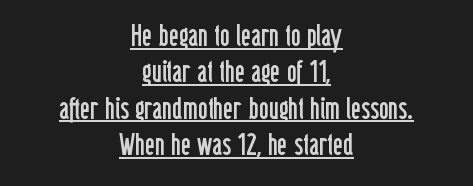
{"serif": "no", "italic": "no", "bold": "no", "weight": "regular", "width": "condensed", "stroke_contrast": "low", "x_height": "medium", "monospaced": "no", "underline": "yes", "align": "center", "line_spacing_ratio": 1.21, "letter_spacing": "normal", "letter_spacing_em": 0.0, "glyph_px": 30}
